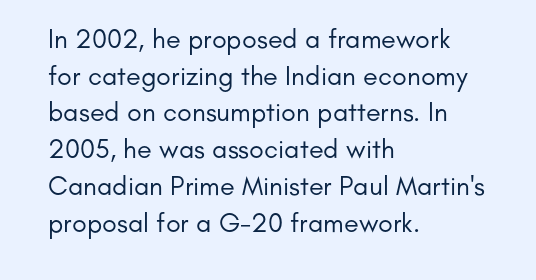
Q: Is the text bold? A: No.
Q: Is the text italic (slanted)? A: No, it is upright.
Q: Is the text underlined? A: No.
Q: How is the paragraph aligned? A: Left-aligned.
Q: Is the spacing between letters normal or unusually wide? A: Normal.
Q: Is the spacing between lines tight, normal or loose? A: Normal.
